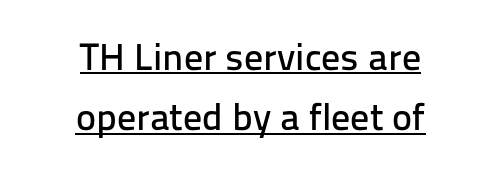
Q: Is the text italic (slanted)? A: No, it is upright.
Q: Is the typeface a serif or a sans-serif typeface? A: Sans-serif.
Q: Is the text underlined? A: Yes.
Q: How is the paragraph aligned? A: Centered.
Q: Is the spacing between letters normal or unusually wide? A: Normal.
Q: Is the spacing between lines tight, normal or loose? A: Normal.
Q: Width (condensed, normal, or wide)? A: Normal.
Q: Stroke contrast? A: Low.
Q: x-height? A: Medium.
Q: Monospaced? A: No.
